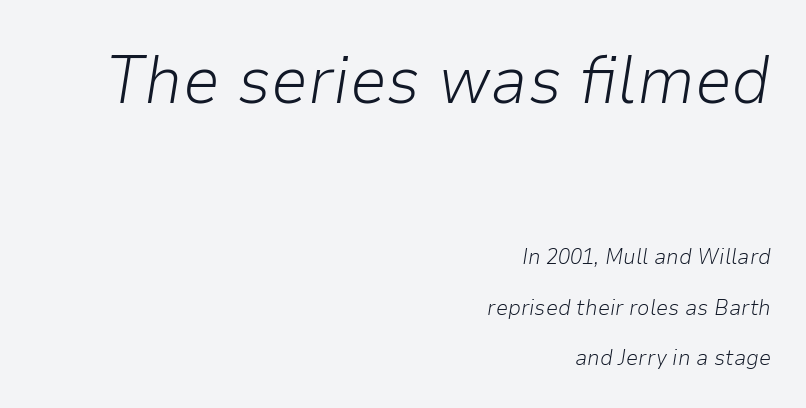
The image shows 67 px light type, italic (leaning right); set right-aligned, loose line spacing (2.28x), normal letter spacing, not underlined; the first (top) block is 3.05x larger; low stroke contrast and a medium x-height.
